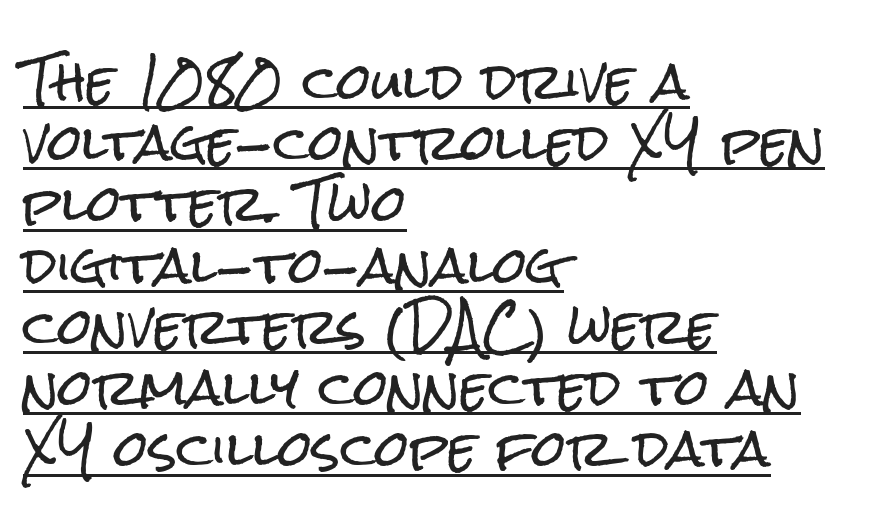
Like a heading marked for emphasis, these lines bear an underscore. Is this a fixed-width face? No — the glyphs have proportional, varying widths. Is there any slant? The stems are plumb. Honestly, the letter spacing is just normal — you wouldn't notice it. The rag falls on the right side of this text block. Classification — sans serif.
